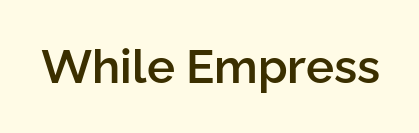
{"serif": "no", "italic": "no", "bold": "semi", "weight": "semibold", "width": "normal", "stroke_contrast": "low", "x_height": "medium", "monospaced": "no", "underline": "no", "letter_spacing": "normal", "letter_spacing_em": 0.0, "glyph_px": 47}
